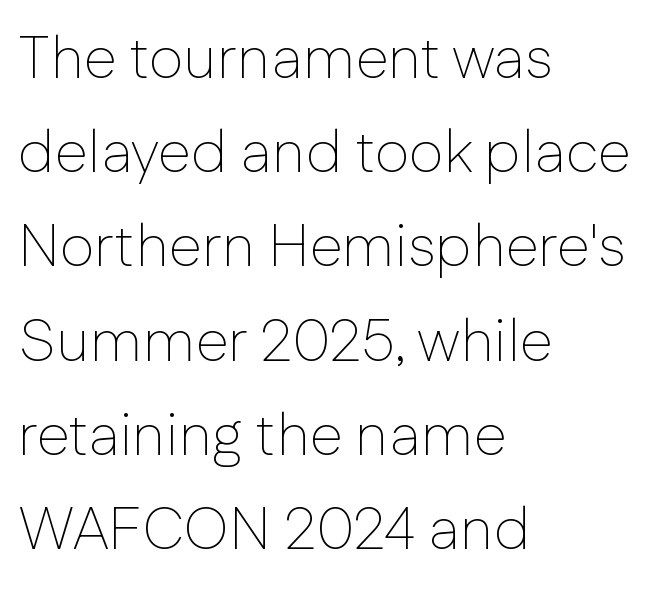
{"serif": "no", "italic": "no", "bold": "no", "weight": "thin", "width": "normal", "stroke_contrast": "low", "x_height": "medium", "monospaced": "no", "underline": "no", "align": "left", "line_spacing": "normal", "line_spacing_ratio": 1.57, "letter_spacing": "normal", "letter_spacing_em": 0.0, "glyph_px": 60}
